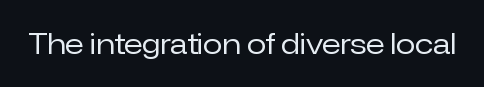
Q: Is the text bold? A: No.
Q: Is the text italic (slanted)? A: No, it is upright.
Q: Is the typeface a serif or a sans-serif typeface? A: Sans-serif.
Q: Is the text underlined? A: No.
Q: Is the spacing between letters normal or unusually wide? A: Normal.
Q: Width (condensed, normal, or wide)? A: Normal.
Q: Stroke contrast? A: Low.
Q: x-height? A: Medium.
Q: Monospaced? A: No.
